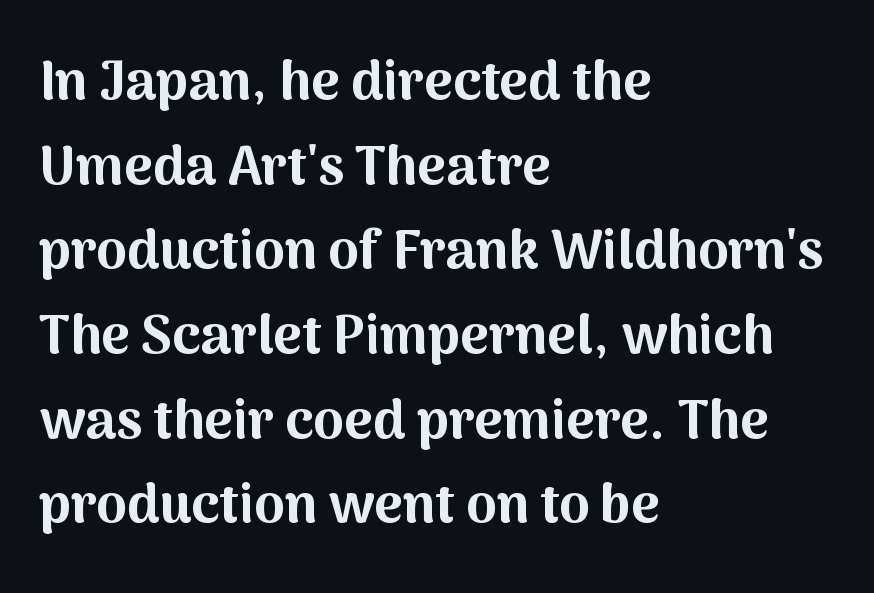
{"serif": "no", "italic": "no", "bold": "yes", "weight": "bold", "width": "normal", "stroke_contrast": "medium", "x_height": "medium", "monospaced": "no", "underline": "no", "align": "left", "line_spacing": "normal", "line_spacing_ratio": 1.54, "letter_spacing": "normal", "letter_spacing_em": 0.0, "glyph_px": 55}
